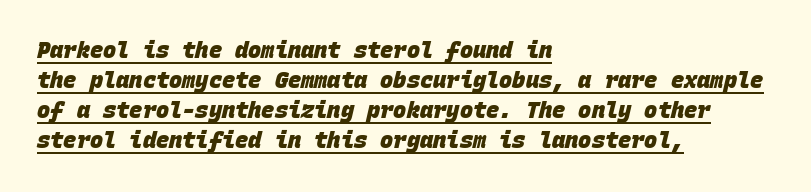
The image shows 22 px bold type; set left-aligned, normal line spacing (1.37x), normal letter spacing, underlined.
